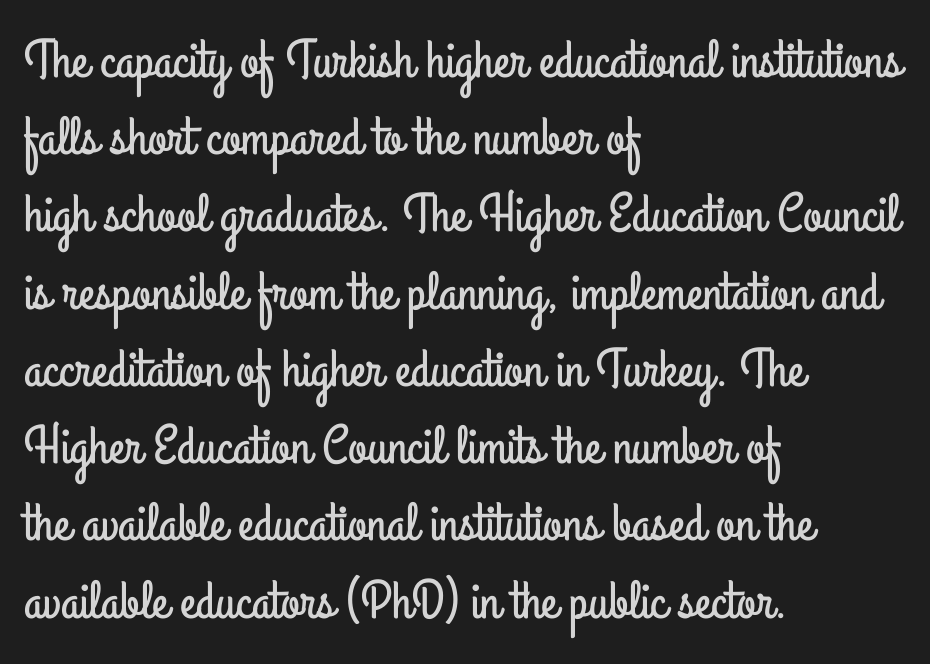
The lines in this sample share a left origin and differ only in where they stop. Words float on clear page, feet unadorned. What stands out about the letter spacing? Nothing — it is the standard amount. Vertical spacing — default. Nothing sits at the stroke ends, so this counts as sans-serif.
